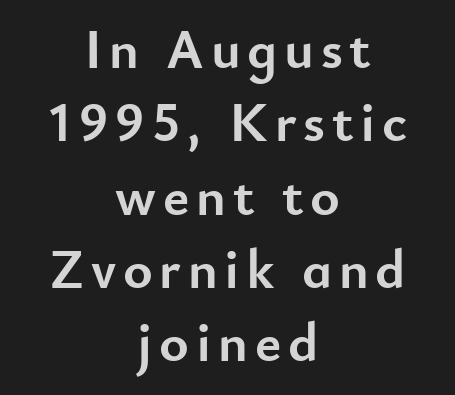
These words are printed bold, with thick strokes throughout. These lines were composed using upright roman letters. Check under the words: just untouched page. Do the characters align in a grid? No, the font is proportional. Whoever set this chose a conventional vertical rhythm.
